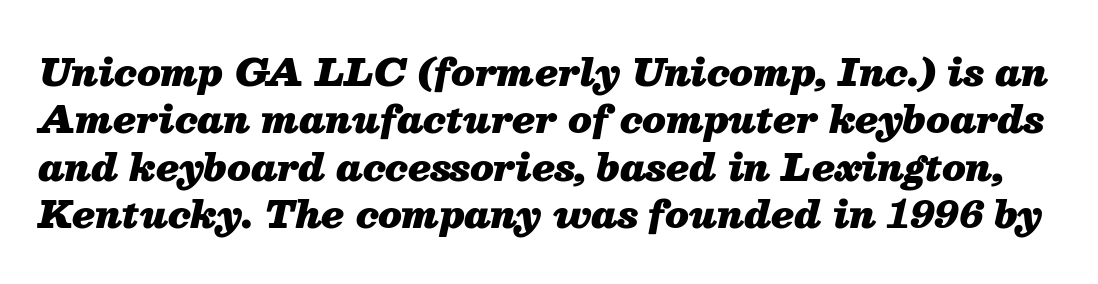
The image shows 37 px heavy type, italic (leaning right); set normal line spacing (1.28x), normal letter spacing, not underlined; medium stroke contrast and a medium x-height.
